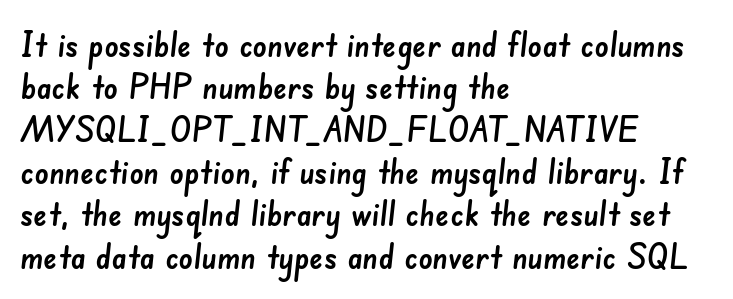
{"serif": "no", "width": "normal", "stroke_contrast": "low", "x_height": "small", "monospaced": "no", "underline": "no", "align": "left", "line_spacing_ratio": 1.21, "letter_spacing": "normal", "letter_spacing_em": 0.0, "glyph_px": 35}
